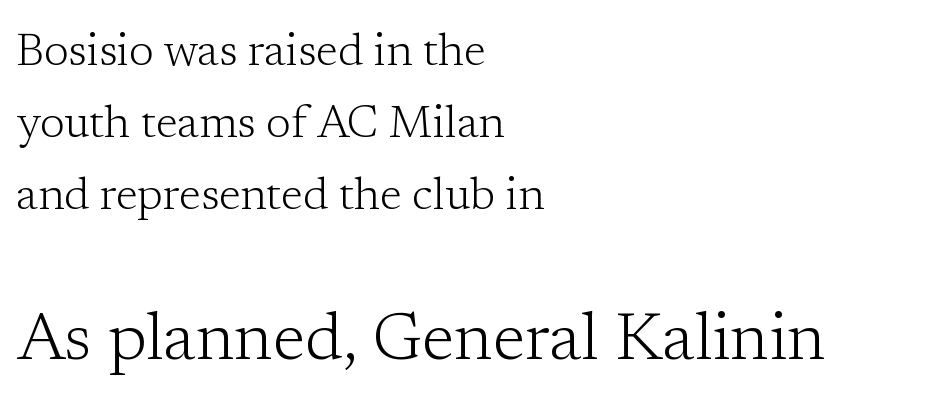
The ragged edge is on the right, which tells us the setting is flush left. Think standard paragraph weight, or any step lighter than that. Summary of vertical rhythm: regular, with standard interline spacing. The block sitting lower on the canvas is the one with enlarged characters. The passage shown has conventional tracking throughout.
